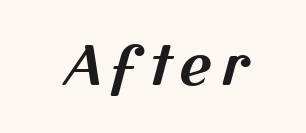
Note: no serifs on the glyphs. This sample has the flowing, uneven cadence of proportional lettering. Nobody drew a line under any word here. Compared with an ordinary text face, these strokes are far heavier — a full bold.
